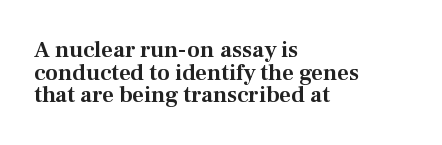
Q: Is the text italic (slanted)? A: No, it is upright.
Q: Is the text underlined? A: No.
Q: How is the paragraph aligned? A: Left-aligned.
Q: Is the spacing between letters normal or unusually wide? A: Normal.
Q: Is the spacing between lines tight, normal or loose? A: Tight.
